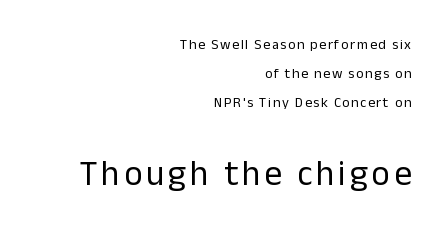
Q: Is the text bold? A: No.
Q: Is the text italic (slanted)? A: No, it is upright.
Q: Is the typeface a serif or a sans-serif typeface? A: Sans-serif.
Q: Is the text underlined? A: No.
Q: How is the paragraph aligned? A: Right-aligned.
Q: Is the spacing between lines tight, normal or loose? A: Loose.
Q: Which block of text is set in a larger size, the first (top) or the second (bottom)? A: The second (bottom) one.
Q: Width (condensed, normal, or wide)? A: Normal.
Q: Stroke contrast? A: Low.
Q: x-height? A: Medium.
Q: Monospaced? A: No.
